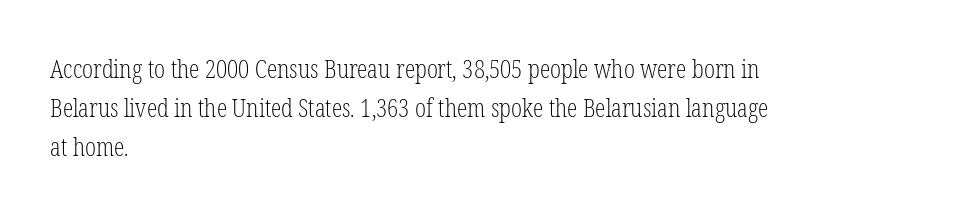
Q: Is the text bold? A: No.
Q: Is the text italic (slanted)? A: No, it is upright.
Q: Is the text underlined? A: No.
Q: How is the paragraph aligned? A: Left-aligned.
Q: Is the spacing between letters normal or unusually wide? A: Normal.
Q: Is the spacing between lines tight, normal or loose? A: Normal.
